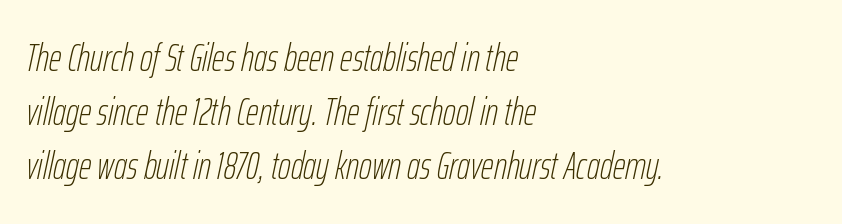
{"italic": "yes", "lean": "right", "slant_degrees": 12, "bold": "no", "weight": "thin", "width": "condensed", "stroke_contrast": "low", "x_height": "medium", "monospaced": "no", "underline": "no", "align": "left", "line_spacing": "normal", "line_spacing_ratio": 1.39, "letter_spacing": "normal", "letter_spacing_em": 0.0, "glyph_px": 39}
